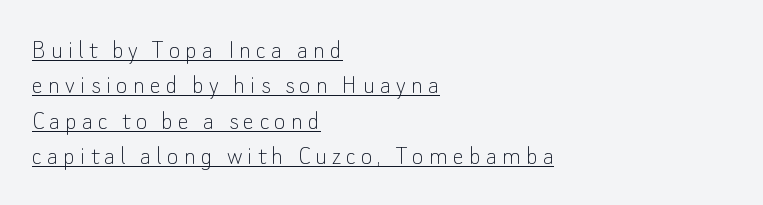
{"serif": "no", "italic": "no", "bold": "no", "weight": "thin", "width": "normal", "stroke_contrast": "low", "x_height": "small", "monospaced": "no", "underline": "yes", "align": "left", "line_spacing": "normal", "line_spacing_ratio": 1.26, "glyph_px": 28}
